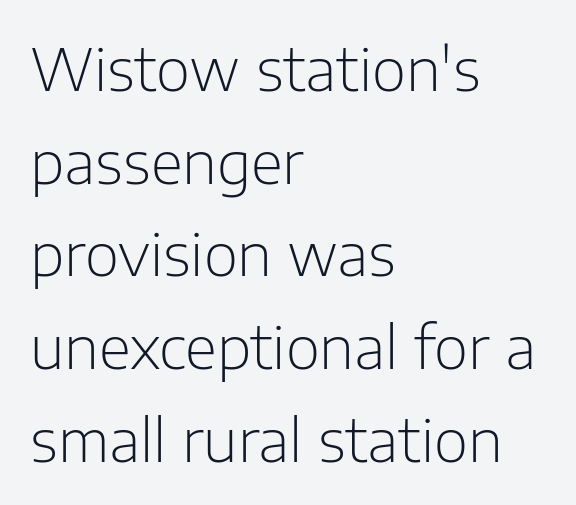
The image shows 59 px light sans-serif type, upright; set left-aligned, normal line spacing (1.57x), normal letter spacing, not underlined; low stroke contrast and a medium x-height.
